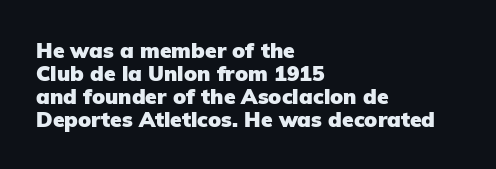
{"italic": "no", "bold": "yes", "underline": "no", "align": "left", "line_spacing": "tight", "line_spacing_ratio": 1.09, "letter_spacing": "normal", "letter_spacing_em": 0.0, "glyph_px": 21}
